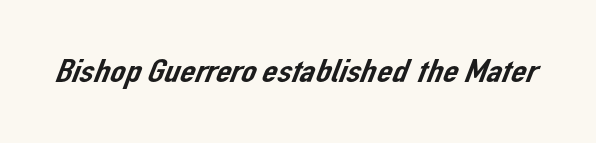
Words float on clear page, feet unadorned. Nothing sits at the stroke ends, so this counts as sans-serif. Caption: standard tracking, unaltered. Here the designer chose a conventional face with non-uniform glyph widths.
